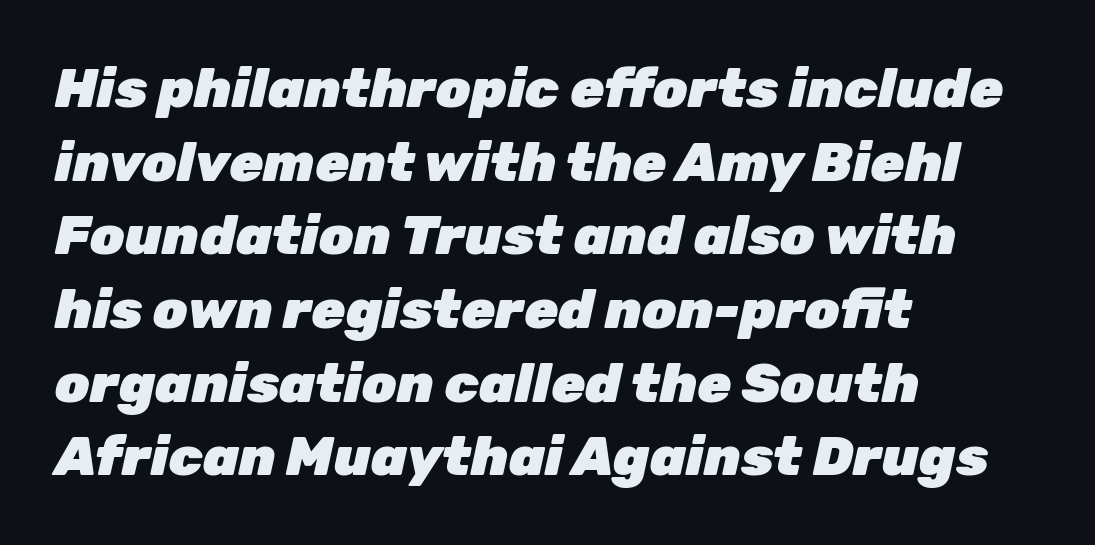
The image shows 55 px heavy type, italic (leaning right); set left-aligned, normal line spacing (1.34x), normal letter spacing, not underlined; low stroke contrast and a medium x-height.
